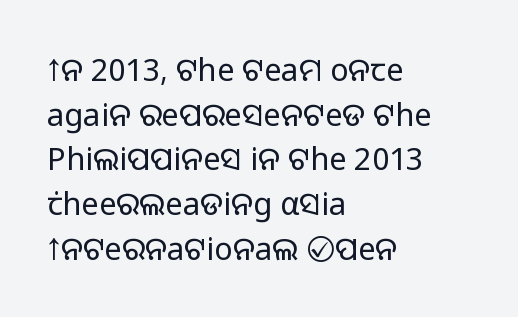
{"serif": "no", "italic": "no", "bold": "no", "weight": "light", "width": "normal", "stroke_contrast": "low", "x_height": "medium", "monospaced": "no", "underline": "no", "align": "left", "line_spacing": "normal", "line_spacing_ratio": 1.44, "letter_spacing": "normal", "letter_spacing_em": 0.0, "glyph_px": 31}
